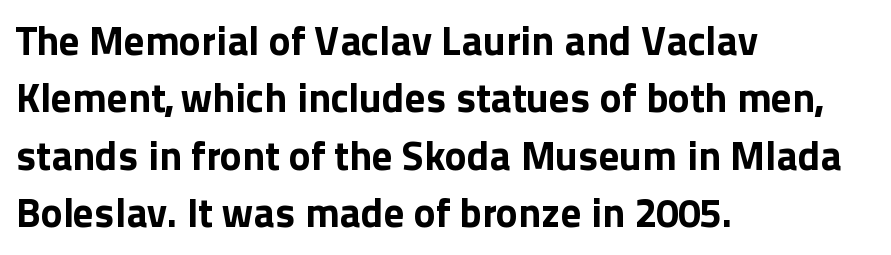
This sample uses plain, unmodified letter spacing. The gap between lines stays unmarked. What's the leading like? Ordinary, nothing unusual. All the whitespace from short lines collects on the right. Looks like regular typesetting: each glyph gets only the width it needs.
